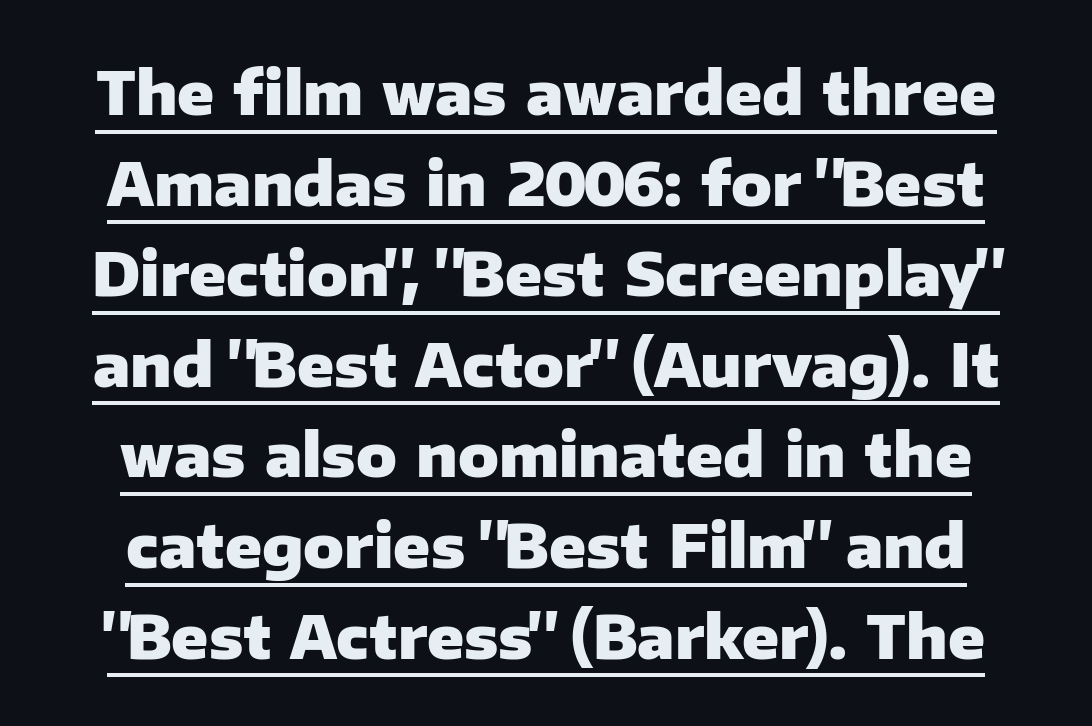
The image shows 60 px heavy sans-serif type, upright; set normal line spacing (1.51x), normal letter spacing, underlined; low stroke contrast and a medium x-height.
